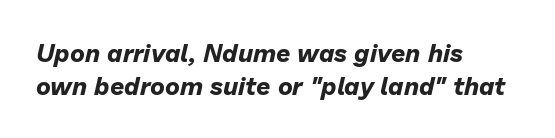
Q: Is the text bold? A: Yes.
Q: Is the text italic (slanted)? A: Yes, it leans right by about 13 degrees.
Q: Is the text underlined? A: No.
Q: How is the paragraph aligned? A: Left-aligned.
Q: Is the spacing between letters normal or unusually wide? A: Normal.
Q: Is the spacing between lines tight, normal or loose? A: Normal.
